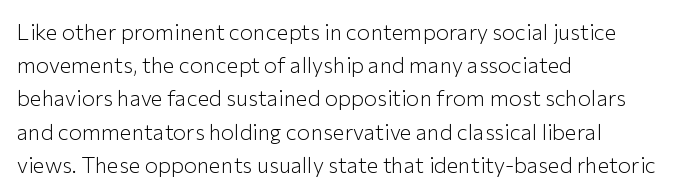
{"italic": "no", "bold": "no", "underline": "no", "align": "left", "line_spacing": "normal", "line_spacing_ratio": 1.51, "letter_spacing": "normal", "letter_spacing_em": 0.0, "glyph_px": 22}
